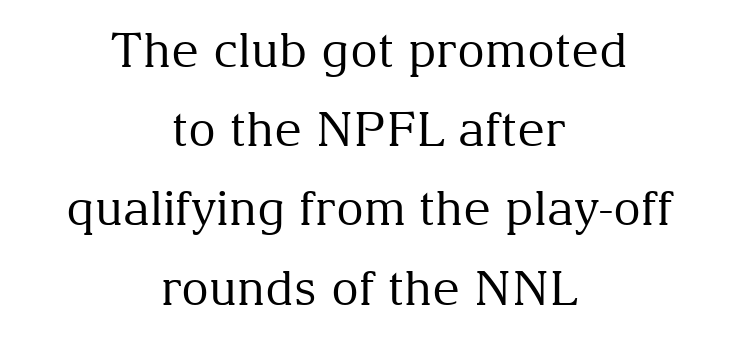
{"serif": "yes", "italic": "no", "bold": "no", "weight": "regular", "width": "normal", "stroke_contrast": "medium", "x_height": "medium", "monospaced": "no", "underline": "no", "align": "center", "line_spacing": "normal", "line_spacing_ratio": 1.65, "letter_spacing": "normal", "letter_spacing_em": 0.0, "glyph_px": 48}
